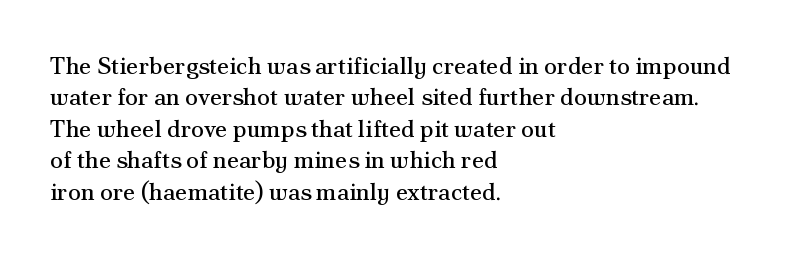
The image shows 24 px text type, upright; set left-aligned, normal line spacing (1.31x), normal letter spacing, not underlined.
